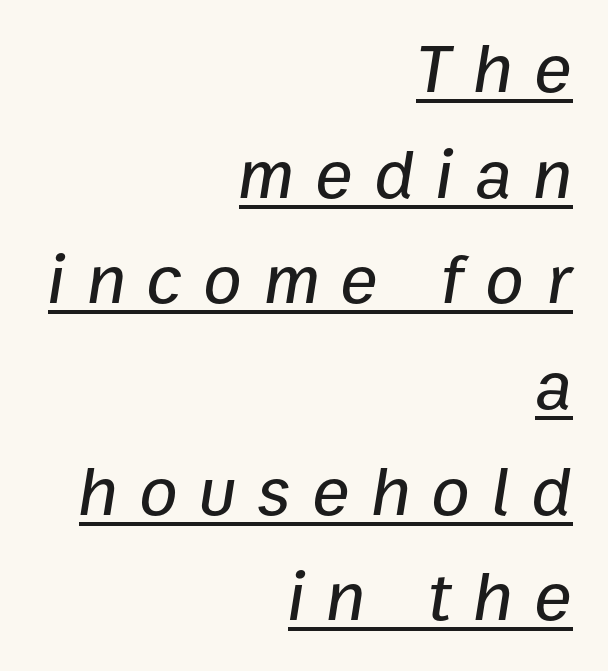
Q: Is the text italic (slanted)? A: Yes, it leans right by about 9 degrees.
Q: Is the text underlined? A: Yes.
Q: How is the paragraph aligned? A: Right-aligned.
Q: Is the spacing between letters normal or unusually wide? A: Unusually wide.
Q: Is the spacing between lines tight, normal or loose? A: Normal.
Q: Width (condensed, normal, or wide)? A: Normal.
Q: Stroke contrast? A: Low.
Q: x-height? A: Medium.
Q: Monospaced? A: No.
